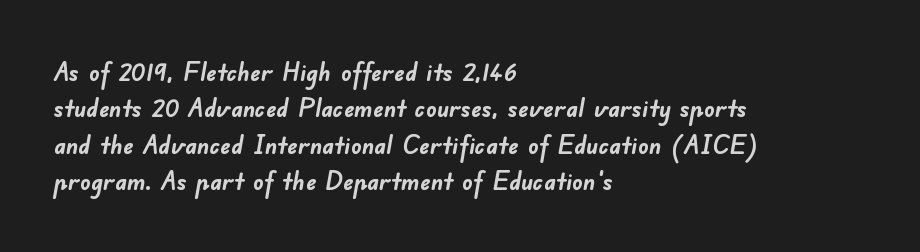
The image shows 26 px bold type; set left-aligned, normal line spacing (1.4x), normal letter spacing, not underlined.
